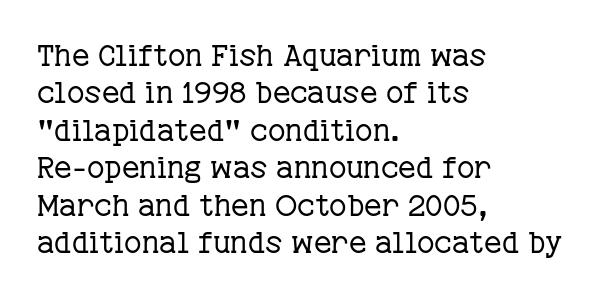
Weight: in the light-to-regular range. Italic: no, the glyphs are upright roman. The ragged edge is on the right, which tells us the setting is flush left. A serif font was chosen for this passage. Looks like regular typesetting: each glyph gets only the width it needs.
